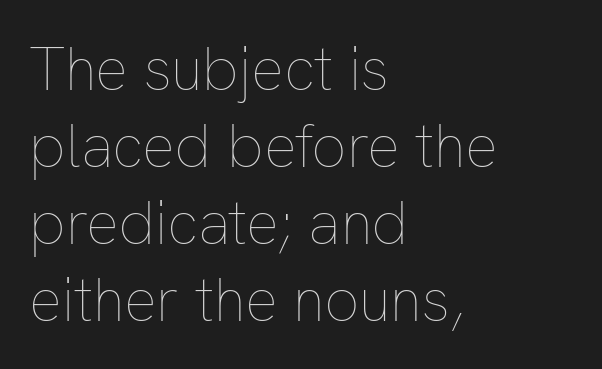
The image shows 61 px thin type, upright; set left-aligned, normal line spacing (1.26x), normal letter spacing, not underlined; low stroke contrast and a medium x-height.
